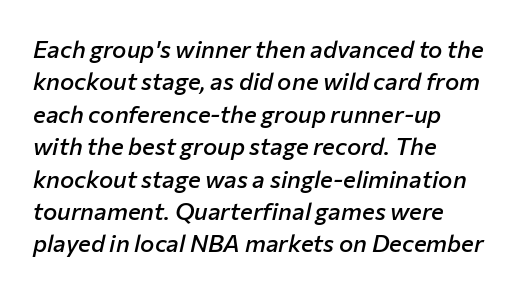
Q: Is the text bold? A: Semi-bold.
Q: Is the text italic (slanted)? A: Yes, it leans right by about 12 degrees.
Q: Is the text underlined? A: No.
Q: How is the paragraph aligned? A: Left-aligned.
Q: Is the spacing between letters normal or unusually wide? A: Normal.
Q: Is the spacing between lines tight, normal or loose? A: Normal.
